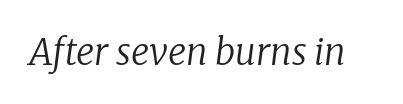
The string is rendered with underlining switched off. Little horizontal feet cap the strokes, marking this as serif type. Here the glyphs are tracked normally, forming tight word shapes. Looking at the ascenders, they clearly lean. The passage shown is typed in a proportional face where columns would drift. Stems and bowls with no extra thickness — not bold.
